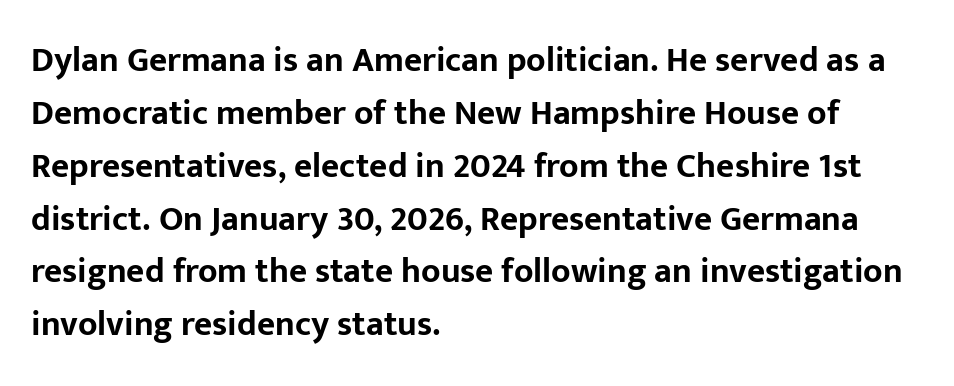
The image shows 35 px bold sans-serif type, upright; set left-aligned, normal line spacing (1.51x), normal letter spacing, not underlined; low stroke contrast and a medium x-height.
